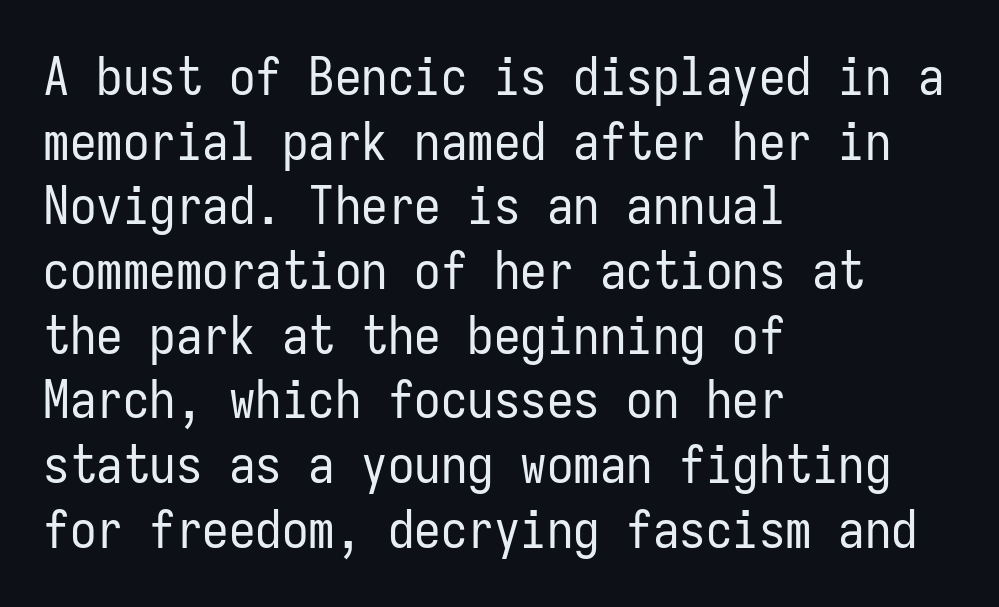
{"serif": "no", "italic": "no", "bold": "no", "weight": "regular", "width": "condensed", "stroke_contrast": "low", "x_height": "medium", "monospaced": "yes", "underline": "no", "align": "left", "line_spacing_ratio": 1.22, "letter_spacing": "normal", "letter_spacing_em": 0.0, "glyph_px": 53}
